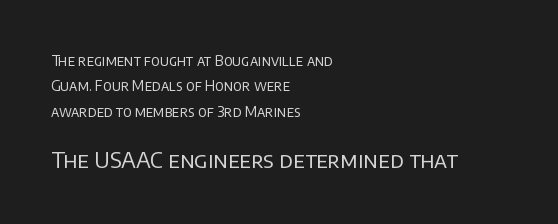
Unbolded letterforms with no extra heft. Caption: standard tracking, unaltered. Scale increases going downward across the two blocks. A student would call this left alignment; a typographer would say flush left, rag right. The typography opts for an upright posture over an oblique one. Just letters on the line, the space beneath them empty.
